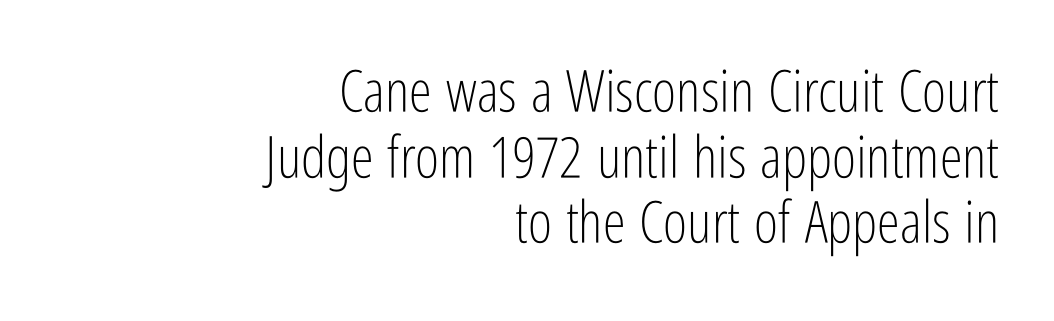
The image shows 58 px light, condensed sans-serif type, upright; set right-aligned, tight line spacing (1.13x), normal letter spacing, not underlined; low stroke contrast and a medium x-height.
